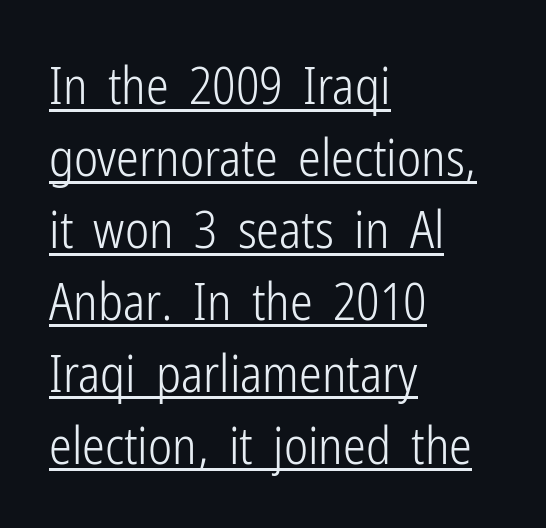
Q: Is the text bold? A: No.
Q: Is the text italic (slanted)? A: No, it is upright.
Q: Is the typeface a serif or a sans-serif typeface? A: Sans-serif.
Q: Is the text underlined? A: Yes.
Q: How is the paragraph aligned? A: Left-aligned.
Q: Is the spacing between letters normal or unusually wide? A: Normal.
Q: Is the spacing between lines tight, normal or loose? A: Normal.
Q: Width (condensed, normal, or wide)? A: Condensed.
Q: Stroke contrast? A: Low.
Q: x-height? A: Medium.
Q: Monospaced? A: No.
